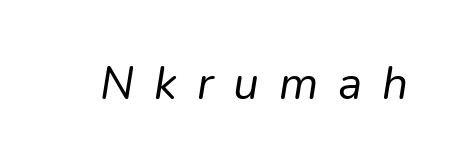
The image shows 46 px regular-weight type, italic (leaning right); set unusually wide letter spacing (+0.43 em), not underlined; low stroke contrast and a medium x-height.
